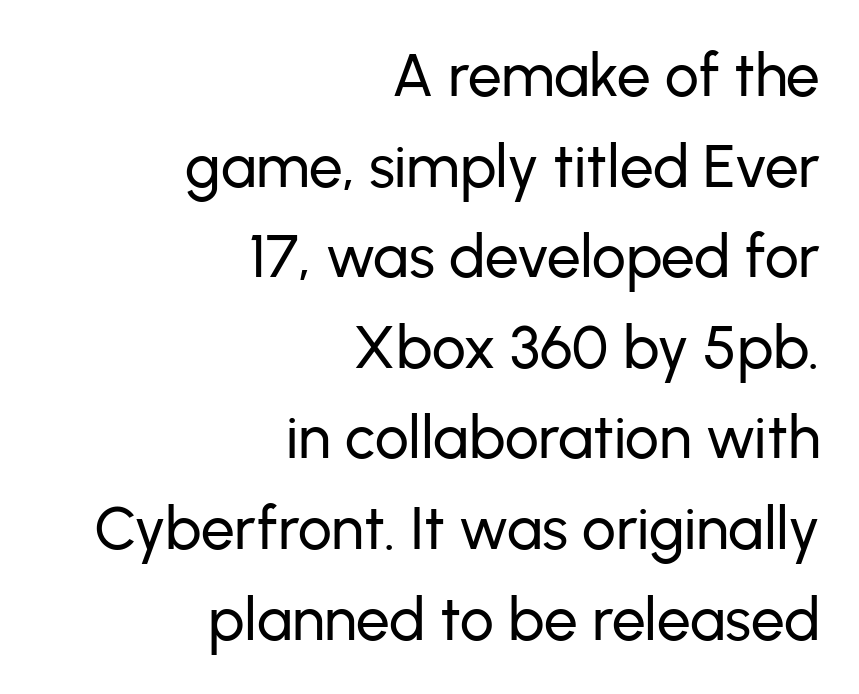
The image shows 60 px sans-serif type, upright; set right-aligned, normal line spacing (1.51x), normal letter spacing, not underlined; low stroke contrast and a medium x-height.
